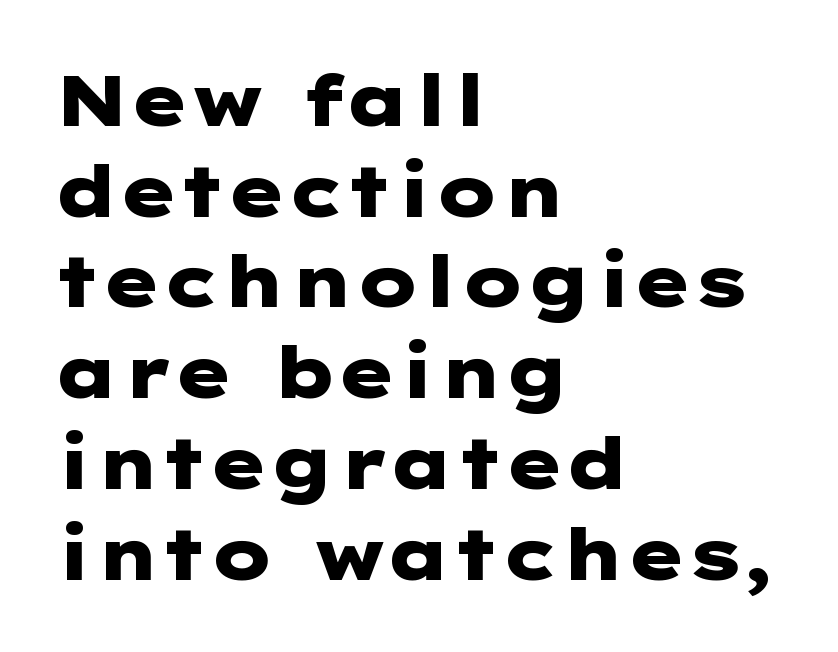
Is the block centered? No — it sits flush against the left margin. As a designer I'd log this as weight 700, bold. Nobody drew a line under any word here. Normally led — the rows are evenly, conventionally spaced. Does the type have serifs? No, each stem ends abruptly.
